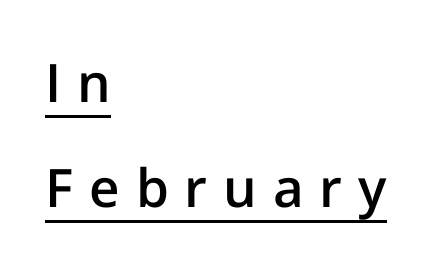
The image shows 53 px semibold sans-serif type, upright; set left-aligned, loose line spacing (1.99x), unusually wide letter spacing (+0.3 em), underlined; low stroke contrast and a medium x-height.
